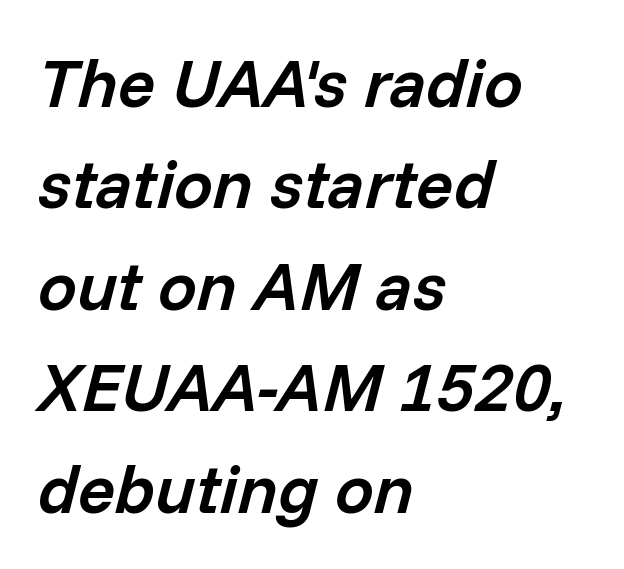
The typesetting leans somewhat heavy: a semibold. Here the designer chose a conventional face with non-uniform glyph widths. Lines of text with bare space underneath. The face used here is rendered with its standard letterfit. Notice how descenders clear the ascenders below comfortably — that's standard leading.
